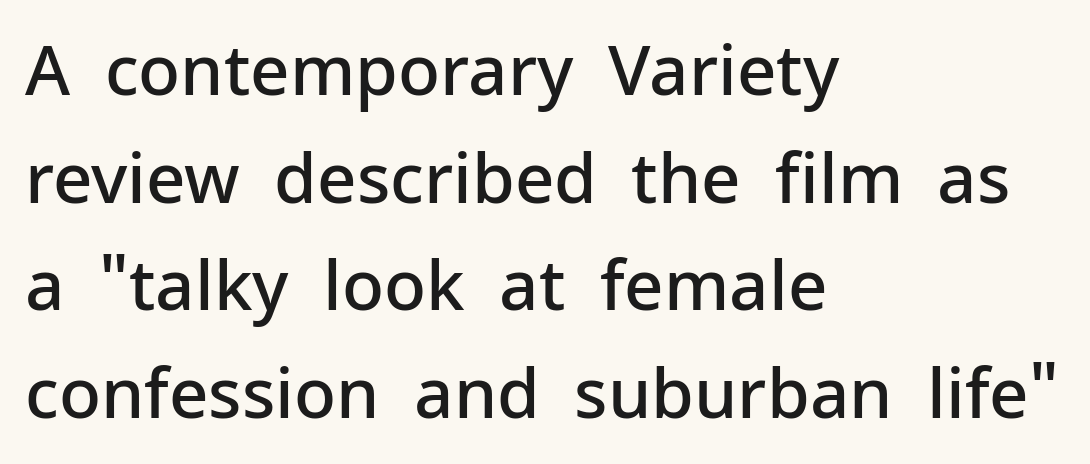
Here the designer chose a conventional face with non-uniform glyph widths. The designer went with a sans here, leaving each stem footless. The typesetting leans somewhat heavy: a semibold. The typesetter chose a ragged-right arrangement here.
